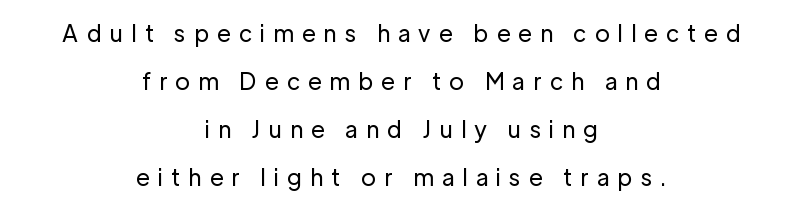
The image shows 23 px text type, upright; set centered, loose line spacing (2.09x), unusually wide letter spacing (+0.37 em), not underlined.
